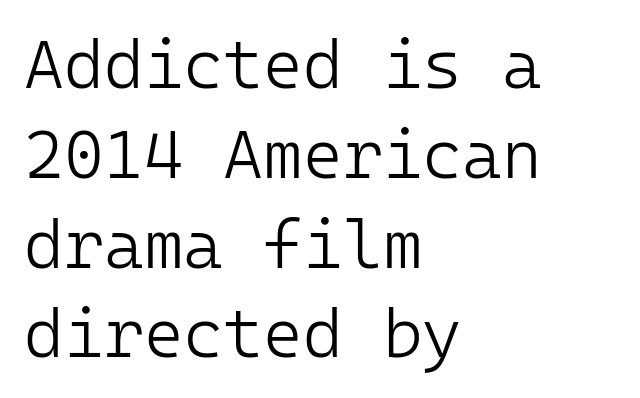
Q: Is the text bold? A: No.
Q: Is the text italic (slanted)? A: No, it is upright.
Q: Is the typeface a serif or a sans-serif typeface? A: Sans-serif.
Q: Is the text underlined? A: No.
Q: How is the paragraph aligned? A: Left-aligned.
Q: Is the spacing between letters normal or unusually wide? A: Normal.
Q: Is the spacing between lines tight, normal or loose? A: Normal.
Q: Width (condensed, normal, or wide)? A: Normal.
Q: Stroke contrast? A: Low.
Q: x-height? A: Medium.
Q: Monospaced? A: Yes.
